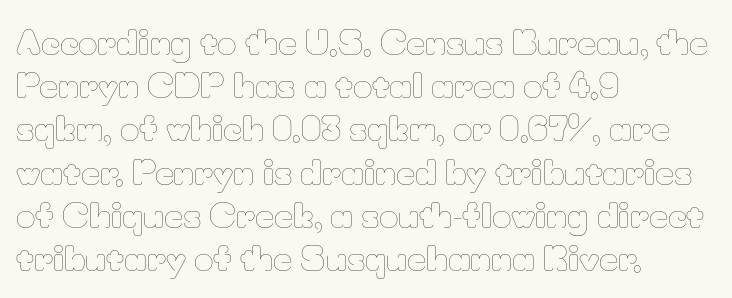
Is this a fixed-width face? No — the glyphs have proportional, varying widths. Any mark beneath the type? The region is blank. Style check: upright. The rows are spaced the way most documents space them. The weight tops out at a normal text grade. Honestly, the letter spacing is just normal — you wouldn't notice it.
